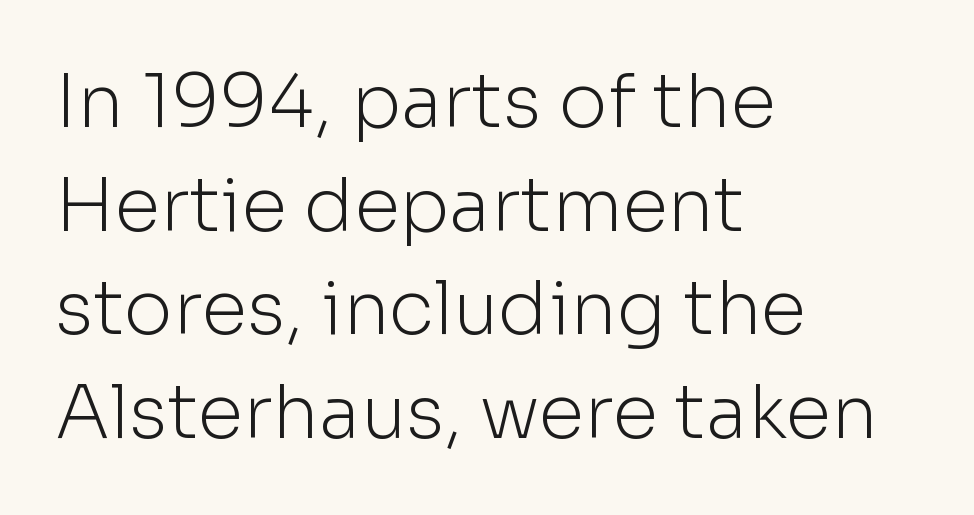
The image shows 74 px light sans-serif type, upright; set left-aligned, normal line spacing (1.4x), normal letter spacing, not underlined; low stroke contrast and a medium x-height.
